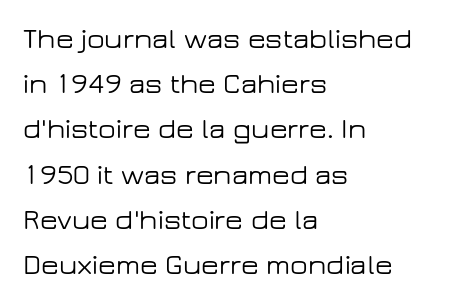
{"serif": "no", "italic": "no", "width": "wide", "stroke_contrast": "low", "x_height": "medium", "monospaced": "no", "underline": "no", "align": "left", "line_spacing": "normal", "line_spacing_ratio": 1.56, "letter_spacing": "normal", "letter_spacing_em": 0.0, "glyph_px": 29}
